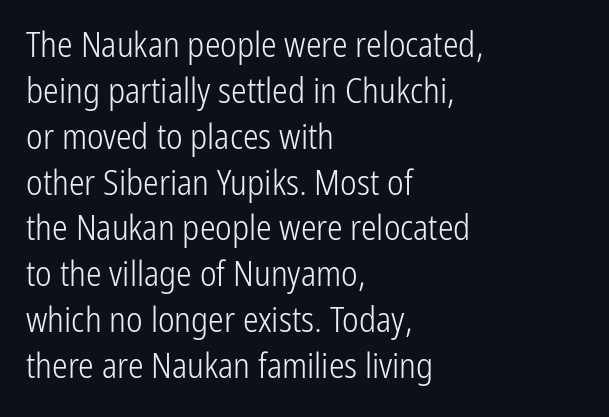
Q: Is the text bold? A: No.
Q: Is the text italic (slanted)? A: No, it is upright.
Q: Is the typeface a serif or a sans-serif typeface? A: Sans-serif.
Q: Is the text underlined? A: No.
Q: How is the paragraph aligned? A: Left-aligned.
Q: Is the spacing between letters normal or unusually wide? A: Normal.
Q: Is the spacing between lines tight, normal or loose? A: Normal.
Q: Width (condensed, normal, or wide)? A: Condensed.
Q: Stroke contrast? A: Low.
Q: x-height? A: Medium.
Q: Monospaced? A: No.
